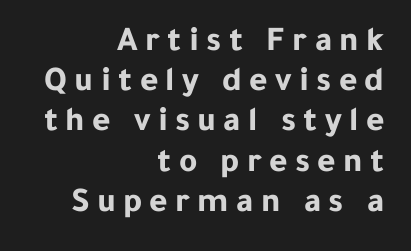
{"serif": "no", "italic": "no", "bold": "yes", "weight": "bold", "width": "normal", "stroke_contrast": "low", "x_height": "medium", "monospaced": "no", "underline": "no", "align": "right", "line_spacing": "tight", "line_spacing_ratio": 1.15, "letter_spacing": "wide", "letter_spacing_em": 0.21, "glyph_px": 35}
